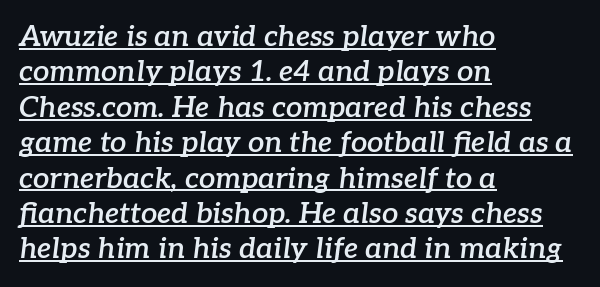
{"serif": "yes", "italic": "yes", "lean": "right", "slant_degrees": 7, "bold": "semi", "weight": "semibold", "width": "normal", "stroke_contrast": "low", "x_height": "medium", "monospaced": "no", "underline": "yes", "align": "left", "line_spacing_ratio": 1.22, "letter_spacing": "normal", "letter_spacing_em": 0.0, "glyph_px": 29}
